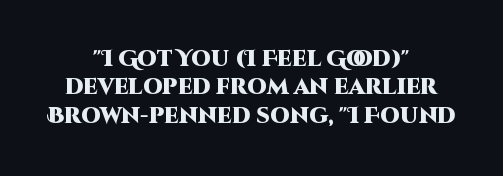
The image shows 22 px bold type, upright; set centered, normal line spacing (1.29x), normal letter spacing, not underlined.
